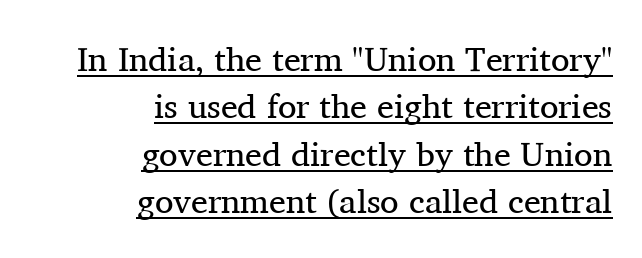
{"serif": "yes", "italic": "no", "bold": "no", "weight": "regular", "width": "normal", "stroke_contrast": "medium", "x_height": "medium", "monospaced": "no", "underline": "yes", "align": "right", "line_spacing": "normal", "line_spacing_ratio": 1.39, "letter_spacing": "normal", "letter_spacing_em": 0.0, "glyph_px": 34}
